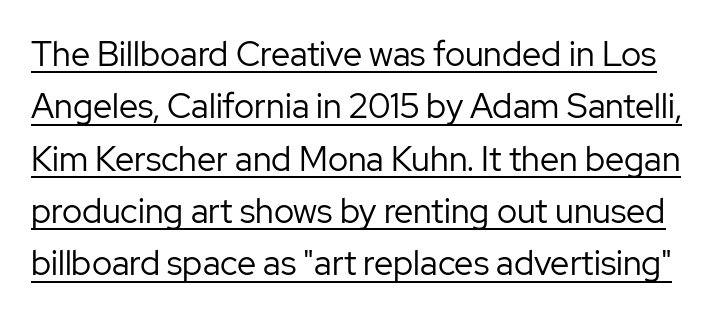
The image shows 34 px regular-weight sans-serif type, upright; set normal line spacing (1.54x), normal letter spacing, underlined; low stroke contrast and a medium x-height.
